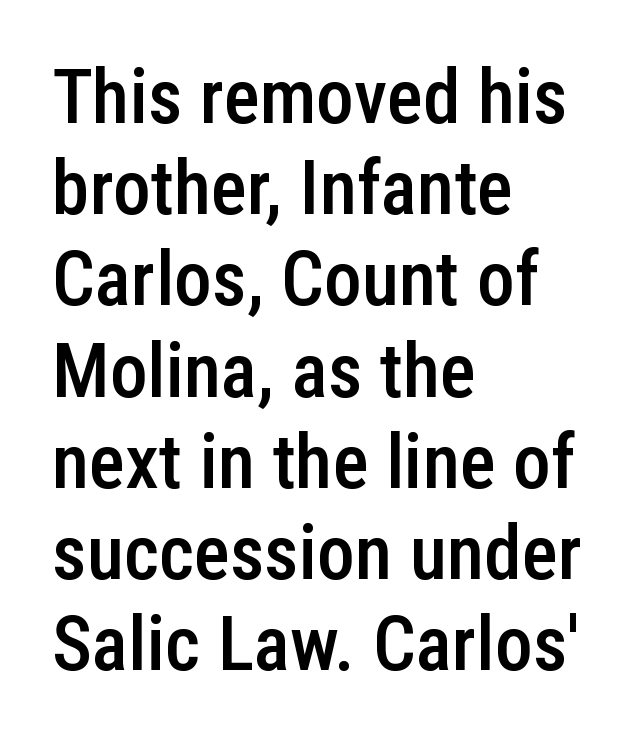
This is moderately heavy type, rendered in semibold. Descender tails drop into unmarked territory. The characters display no serif detailing; their extremities are plain. Here the designer chose a conventional face with non-uniform glyph widths.
